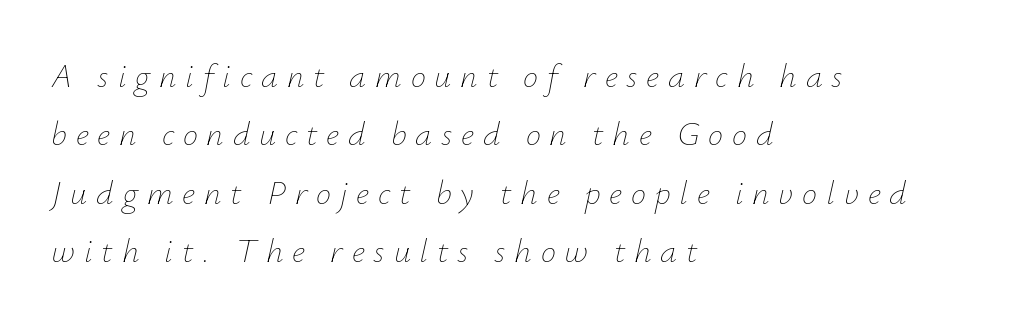
Q: Is the text bold? A: No.
Q: Is the text italic (slanted)? A: Yes, it leans right by about 12 degrees.
Q: Is the text underlined? A: No.
Q: How is the paragraph aligned? A: Left-aligned.
Q: Is the spacing between letters normal or unusually wide? A: Unusually wide.
Q: Width (condensed, normal, or wide)? A: Normal.
Q: Stroke contrast? A: Low.
Q: x-height? A: Small.
Q: Monospaced? A: No.
